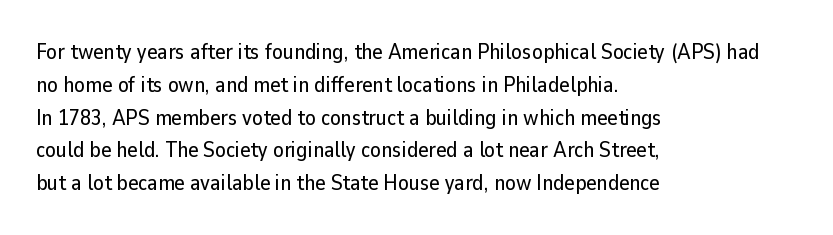
Q: Is the text italic (slanted)? A: No, it is upright.
Q: Is the text underlined? A: No.
Q: How is the paragraph aligned? A: Left-aligned.
Q: Is the spacing between letters normal or unusually wide? A: Normal.
Q: Is the spacing between lines tight, normal or loose? A: Normal.
